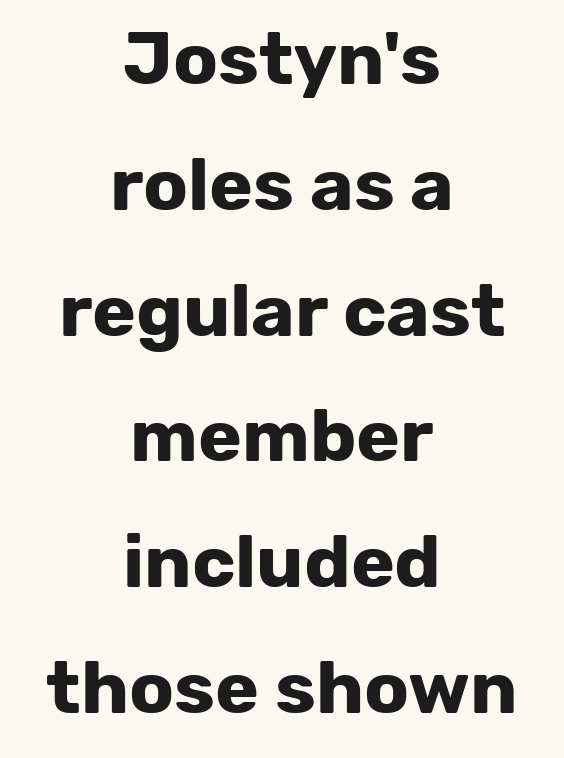
The image shows 74 px bold sans-serif type, upright; set centered, normal line spacing (1.7x), normal letter spacing, not underlined; low stroke contrast and a medium x-height.
